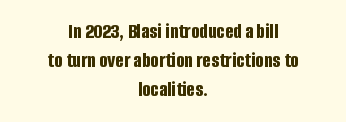
The image shows 22 px bold type, upright; set centered, normal line spacing (1.32x), normal letter spacing, not underlined.
